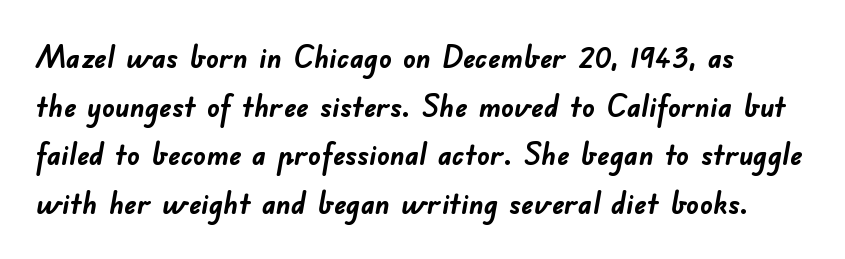
The image shows 31 px semibold sans-serif type; set normal line spacing (1.57x), normal letter spacing, not underlined; low stroke contrast and a small x-height.
